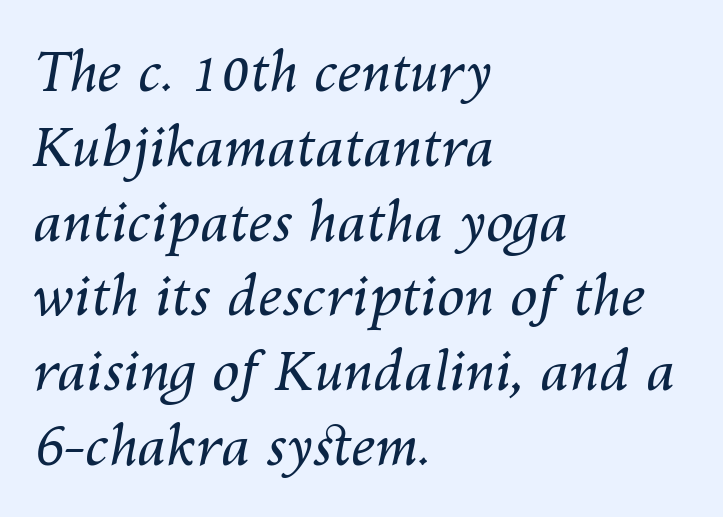
The face used here is proportionally spaced, like ordinary book or web type. The lettering tilts uniformly, giving the passage an italic look. The strokes are not fattened; the text isn't bold. Which margin do the lines hug? The left one — the right edge is uneven.
